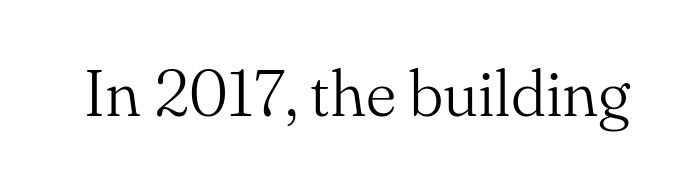
Q: Is the text bold? A: No.
Q: Is the text italic (slanted)? A: No, it is upright.
Q: Is the typeface a serif or a sans-serif typeface? A: Serif.
Q: Is the text underlined? A: No.
Q: Is the spacing between letters normal or unusually wide? A: Normal.
Q: Width (condensed, normal, or wide)? A: Normal.
Q: Stroke contrast? A: Medium.
Q: x-height? A: Small.
Q: Monospaced? A: No.
